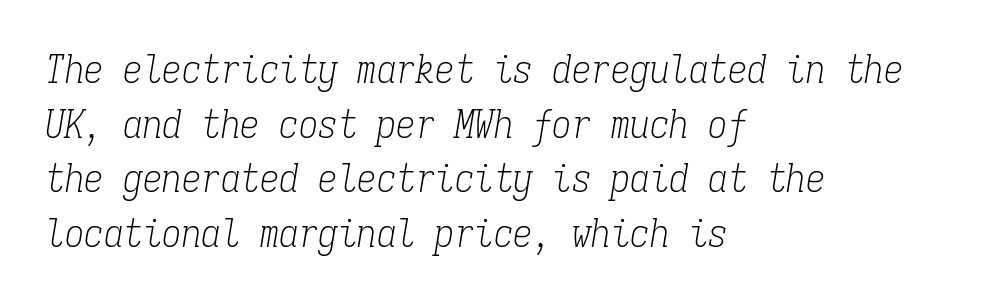
{"serif": "yes", "italic": "yes", "lean": "right", "slant_degrees": 9, "bold": "no", "weight": "light", "width": "condensed", "stroke_contrast": "low", "x_height": "medium", "monospaced": "yes", "underline": "no", "align": "left", "line_spacing": "normal", "line_spacing_ratio": 1.4, "letter_spacing": "normal", "letter_spacing_em": 0.0, "glyph_px": 39}
